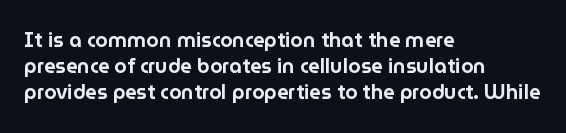
Q: Is the text italic (slanted)? A: No, it is upright.
Q: Is the text underlined? A: No.
Q: How is the paragraph aligned? A: Left-aligned.
Q: Is the spacing between letters normal or unusually wide? A: Normal.
Q: Is the spacing between lines tight, normal or loose? A: Normal.
